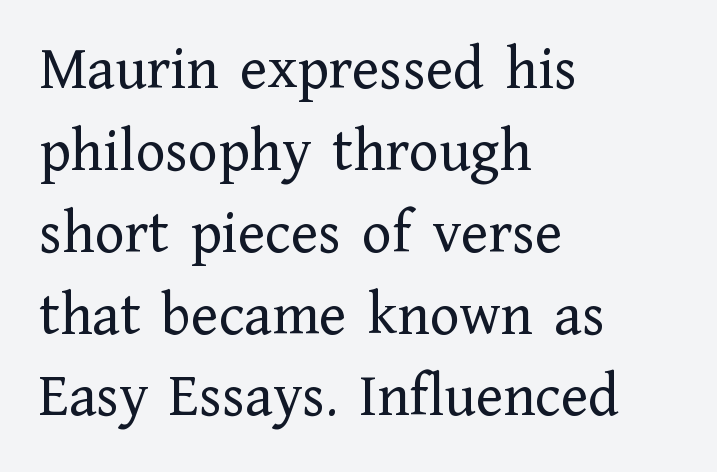
{"serif": "yes", "italic": "no", "bold": "no", "weight": "regular", "width": "normal", "stroke_contrast": "low", "x_height": "medium", "monospaced": "no", "underline": "no", "align": "left", "line_spacing": "normal", "line_spacing_ratio": 1.32, "letter_spacing": "normal", "letter_spacing_em": 0.0, "glyph_px": 62}
